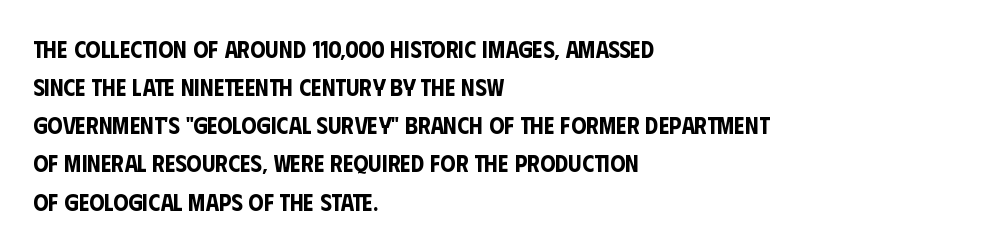
Q: Is the text italic (slanted)? A: No, it is upright.
Q: Is the text underlined? A: No.
Q: How is the paragraph aligned? A: Left-aligned.
Q: Is the spacing between letters normal or unusually wide? A: Normal.
Q: Is the spacing between lines tight, normal or loose? A: Normal.
